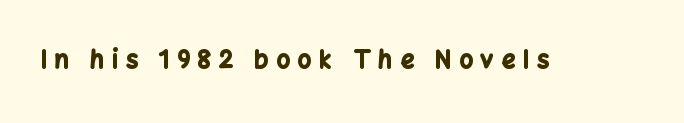
Q: Is the text bold? A: Yes.
Q: Is the text italic (slanted)? A: No, it is upright.
Q: Is the text underlined? A: No.
Q: Is the spacing between letters normal or unusually wide? A: Unusually wide.
